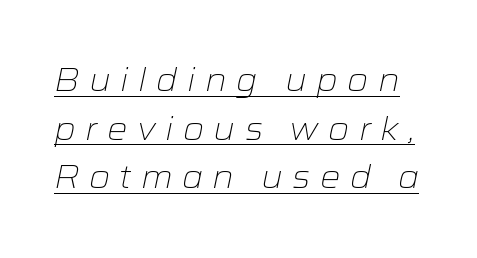
An italicized treatment has been applied to the whole sample. Observe the wide spacing: letters keep a clear distance from each other. Heft: none added — not bold. Spacing verdict: proportional, widths tailored to each character.
